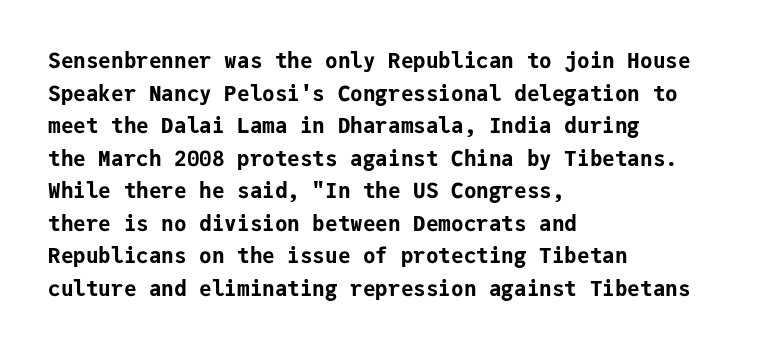
The rendering anchors every line to the left-hand side. In terms of posture, this sample is upright. This sample uses plain, unmodified letter spacing. The gap between lines stays unmarked.
